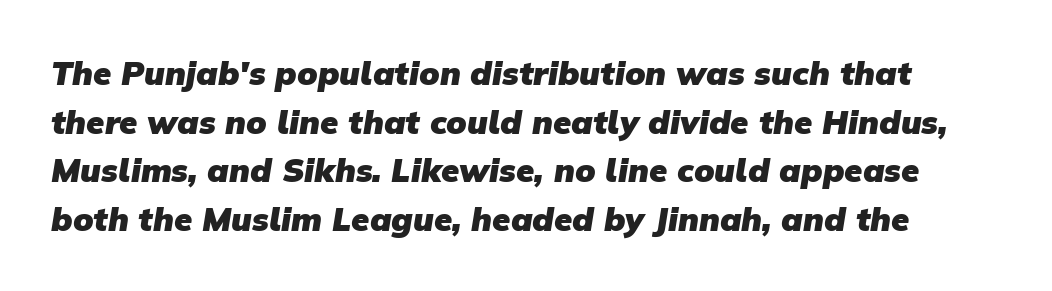
{"serif": "no", "bold": "yes", "weight": "heavy", "width": "normal", "stroke_contrast": "low", "x_height": "medium", "monospaced": "no", "underline": "no", "line_spacing": "normal", "line_spacing_ratio": 1.47, "letter_spacing": "normal", "letter_spacing_em": 0.0, "glyph_px": 33}
